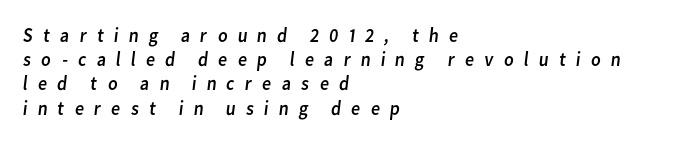
The image shows 20 px text type; set left-aligned, line spacing 1.21x, unusually wide letter spacing (+0.47 em), not underlined.
